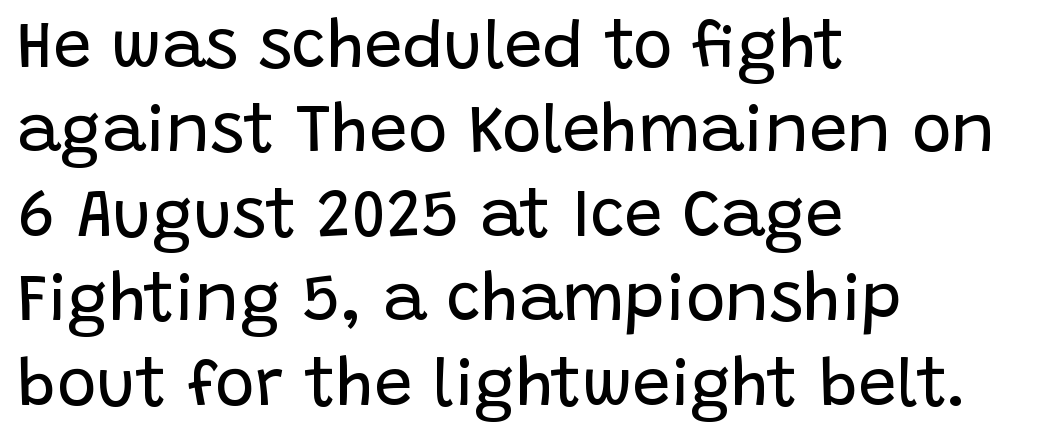
{"serif": "no", "italic": "no", "bold": "no", "weight": "regular", "width": "normal", "stroke_contrast": "low", "x_height": "large", "monospaced": "no", "underline": "no", "align": "left", "line_spacing": "normal", "line_spacing_ratio": 1.26, "letter_spacing": "normal", "letter_spacing_em": 0.0, "glyph_px": 67}
